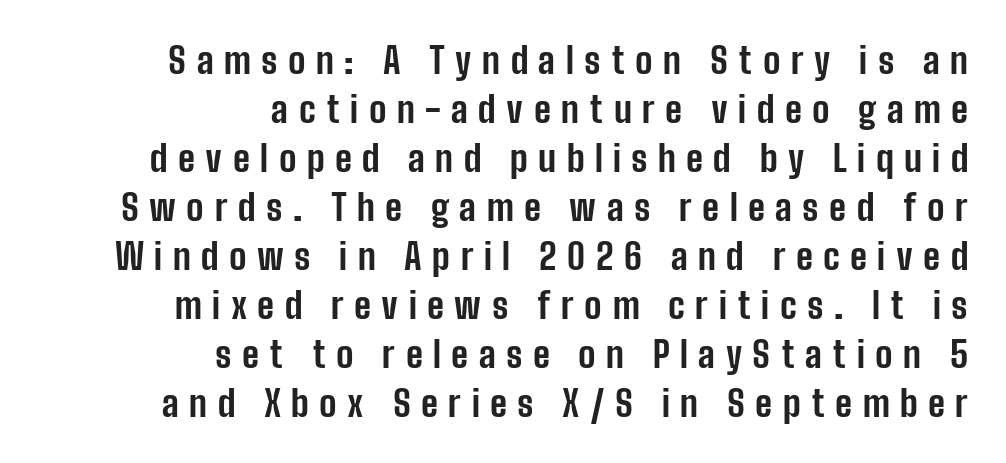
The image shows 36 px bold, condensed sans-serif type, upright; set right-aligned, normal line spacing (1.36x), unusually wide letter spacing (+0.29 em), not underlined; low stroke contrast and a medium x-height.
